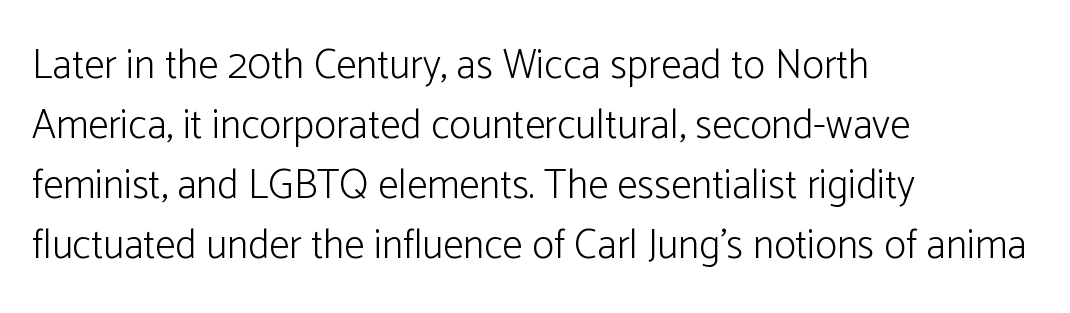
Q: Is the text bold? A: No.
Q: Is the text italic (slanted)? A: No, it is upright.
Q: Is the typeface a serif or a sans-serif typeface? A: Sans-serif.
Q: Is the text underlined? A: No.
Q: How is the paragraph aligned? A: Left-aligned.
Q: Is the spacing between letters normal or unusually wide? A: Normal.
Q: Is the spacing between lines tight, normal or loose? A: Normal.
Q: Width (condensed, normal, or wide)? A: Normal.
Q: Stroke contrast? A: Low.
Q: x-height? A: Medium.
Q: Monospaced? A: No.
